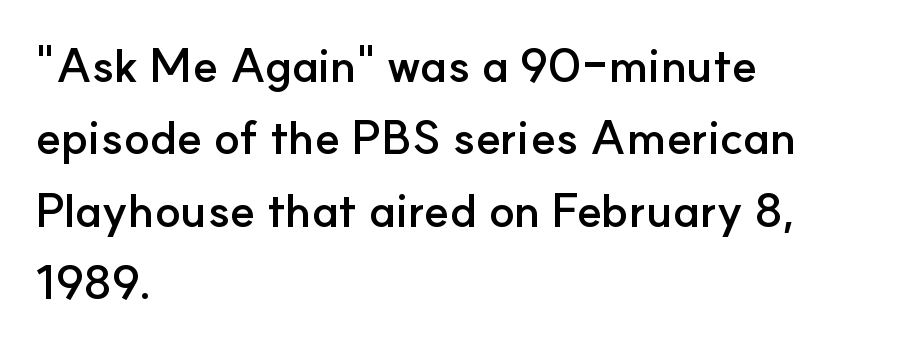
{"serif": "no", "italic": "no", "bold": "yes", "weight": "semibold", "width": "normal", "stroke_contrast": "low", "x_height": "small", "monospaced": "no", "underline": "no", "align": "left", "line_spacing": "normal", "line_spacing_ratio": 1.54, "letter_spacing": "normal", "letter_spacing_em": 0.0, "glyph_px": 47}
